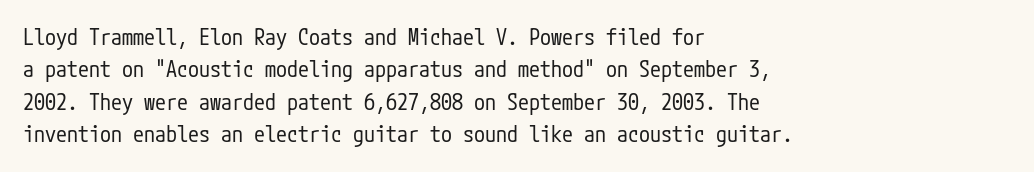
{"italic": "no", "bold": "no", "underline": "no", "align": "left", "line_spacing": "normal", "line_spacing_ratio": 1.47, "letter_spacing": "normal", "letter_spacing_em": 0.0, "glyph_px": 22}
